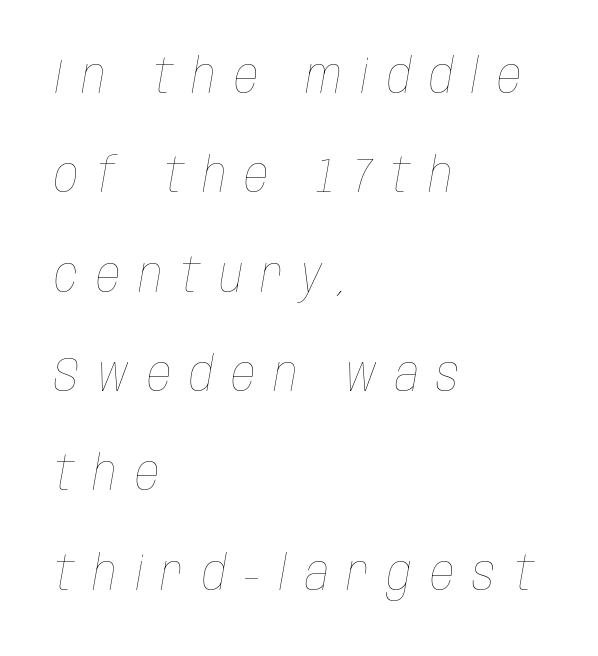
Q: Is the text bold? A: No.
Q: Is the text italic (slanted)? A: Yes, it leans right by about 10 degrees.
Q: Is the text underlined? A: No.
Q: How is the paragraph aligned? A: Left-aligned.
Q: Is the spacing between letters normal or unusually wide? A: Unusually wide.
Q: Is the spacing between lines tight, normal or loose? A: Loose.
Q: Width (condensed, normal, or wide)? A: Condensed.
Q: Stroke contrast? A: Low.
Q: x-height? A: Large.
Q: Monospaced? A: No.
